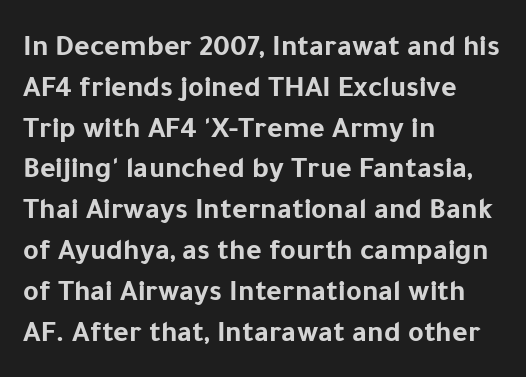
Default kerning and tracking; the words read as compact shapes. You could not count columns in this text — the font is proportionally spaced. The type sits square on the baseline with zero lean. Notice how descenders clear the ascenders below comfortably — that's standard leading.
